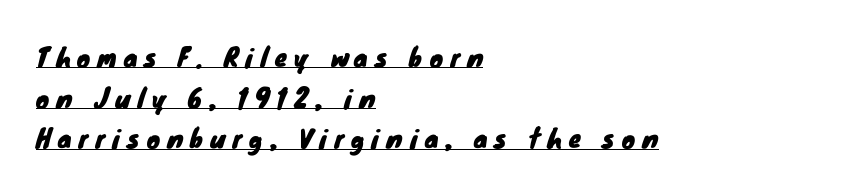
The image shows 25 px text type; set left-aligned, normal line spacing (1.63x), unusually wide letter spacing (+0.28 em), underlined.
